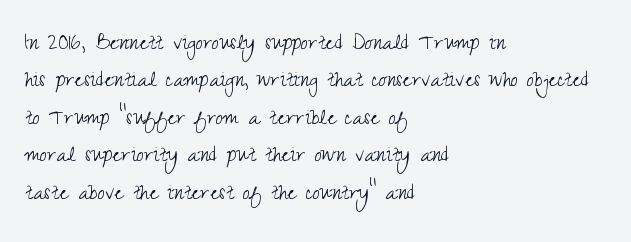
{"italic": "no", "bold": "no", "underline": "no", "align": "left", "line_spacing": "normal", "line_spacing_ratio": 1.44, "letter_spacing": "normal", "letter_spacing_em": 0.0, "glyph_px": 26}
